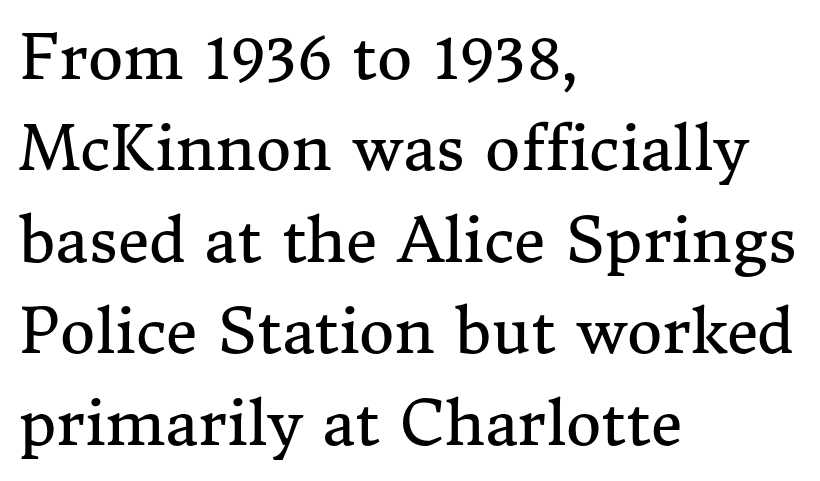
The image shows 61 px regular-weight serif type, upright; set left-aligned, normal line spacing (1.5x), normal letter spacing, not underlined; medium stroke contrast and a medium x-height.
